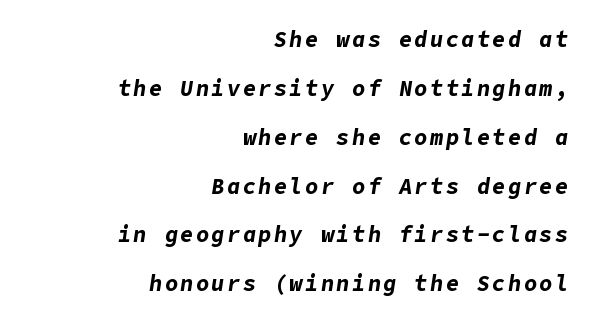
The image shows 22 px bold type, italic (leaning right); set right-aligned, loose line spacing (2.22x), not underlined.
